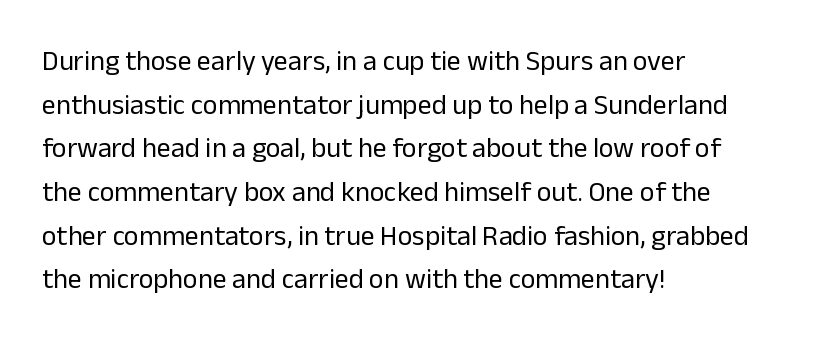
The horizontal fit of the characters is conventional and even. Is the block centered? No — it sits flush against the left margin. Do the letters lean? They stand straight. Honestly, the row spacing looks completely unremarkable. Just letters on the line, the space beneath them empty. These glyphs show unthickened strokes, regular width or finer.
